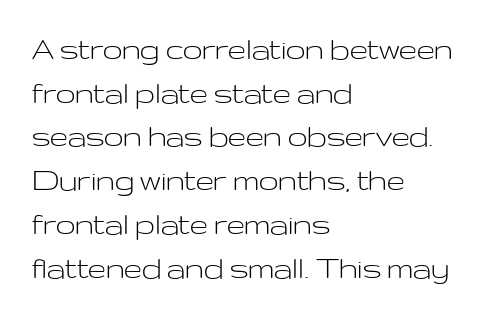
{"serif": "no", "italic": "no", "bold": "no", "weight": "light", "width": "wide", "stroke_contrast": "low", "x_height": "medium", "monospaced": "no", "underline": "no", "align": "left", "line_spacing": "normal", "line_spacing_ratio": 1.25, "letter_spacing": "normal", "letter_spacing_em": 0.0, "glyph_px": 35}
